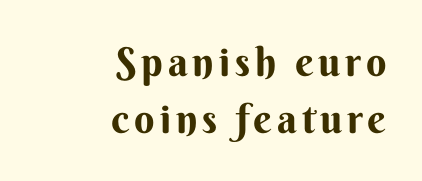
{"serif": "no", "italic": "no", "bold": "yes", "weight": "bold", "width": "normal", "stroke_contrast": "medium", "x_height": "small", "monospaced": "no", "underline": "no", "align": "right", "line_spacing": "normal", "line_spacing_ratio": 1.43, "glyph_px": 40}
